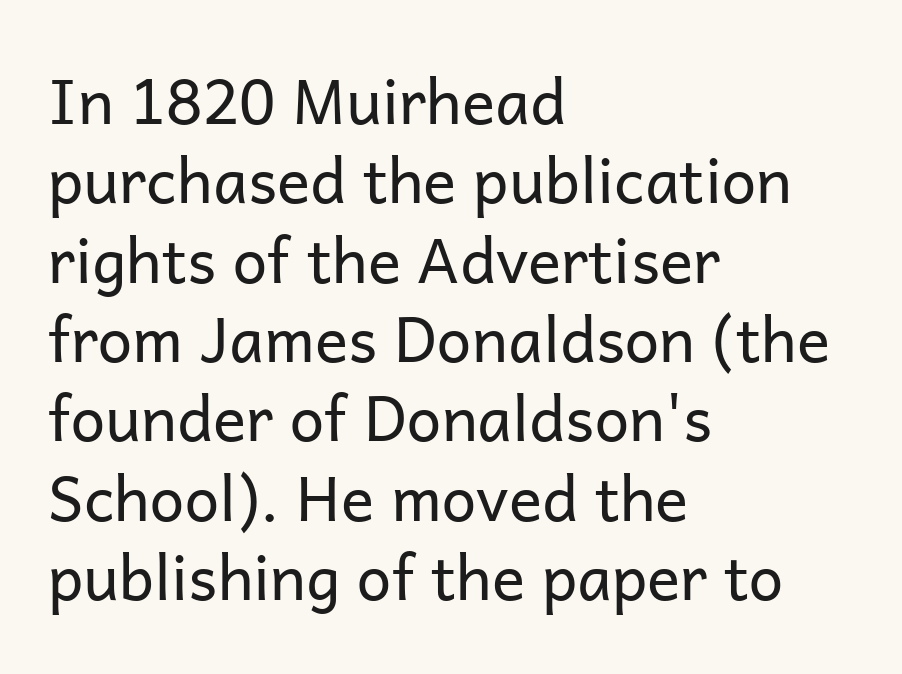
Descenders are the only things crossing below the line. Interline gaps are of average width in this sample. Horizontal alignment here is leftward, the default for most running prose. A typesetter would mark this as roman, not italic.
